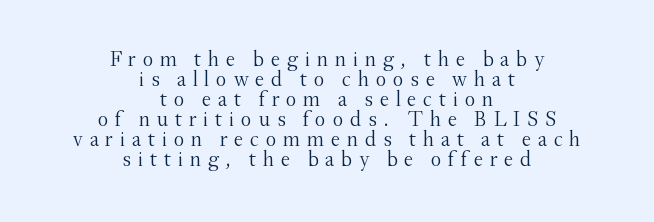
Q: Is the text bold? A: No.
Q: Is the text italic (slanted)? A: No, it is upright.
Q: Is the text underlined? A: No.
Q: How is the paragraph aligned? A: Centered.
Q: Is the spacing between letters normal or unusually wide? A: Unusually wide.
Q: Is the spacing between lines tight, normal or loose? A: Tight.
